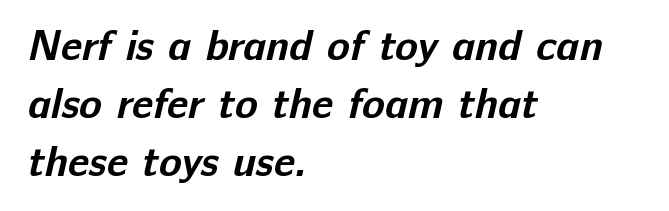
The image shows 42 px bold sans-serif type; set left-aligned, normal line spacing (1.38x), normal letter spacing, not underlined; low stroke contrast and a medium x-height.
